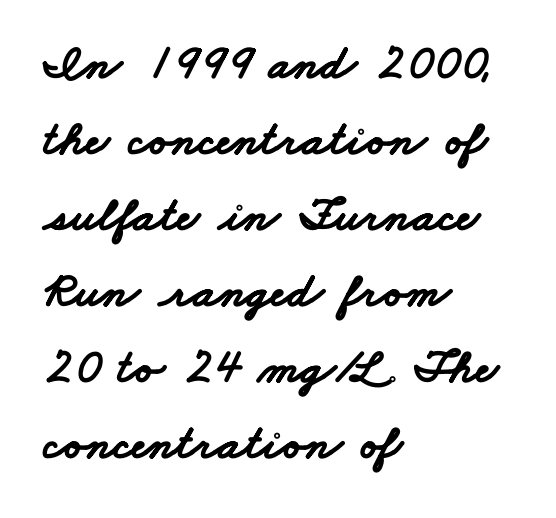
{"serif": "no", "bold": "yes", "weight": "bold", "width": "wide", "stroke_contrast": "low", "x_height": "small", "monospaced": "no", "underline": "no", "align": "left", "line_spacing": "normal", "line_spacing_ratio": 1.55, "letter_spacing": "normal", "letter_spacing_em": 0.0, "glyph_px": 49}
